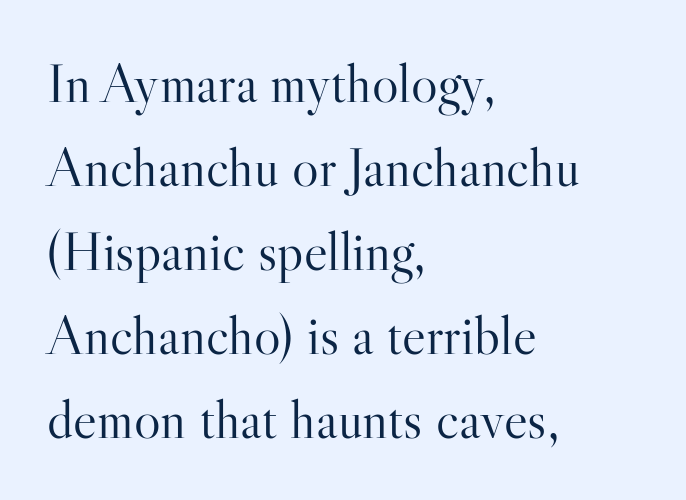
{"serif": "yes", "italic": "no", "bold": "no", "weight": "light", "width": "normal", "stroke_contrast": "high", "x_height": "small", "monospaced": "no", "underline": "no", "align": "left", "line_spacing": "normal", "line_spacing_ratio": 1.5, "letter_spacing": "normal", "letter_spacing_em": 0.0, "glyph_px": 56}
